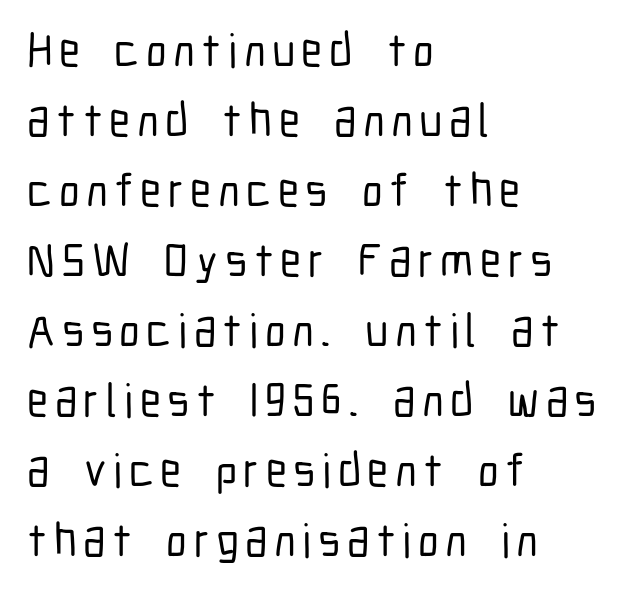
Type without underlining. This is roman type, the default non-slanted kind. Quick note: interline space is typical. This is sans-serif lettering, the kind often seen on screens and signage.
